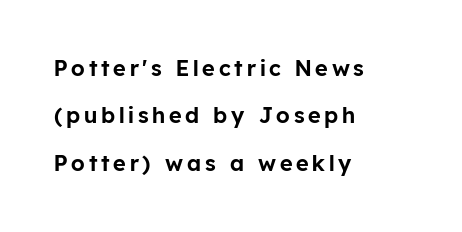
The image shows 22 px text type, upright; set left-aligned, loose line spacing (2.15x), not underlined.
